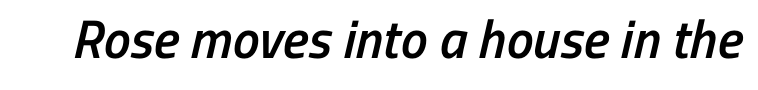
Q: Is the text bold? A: Semi-bold.
Q: Is the typeface a serif or a sans-serif typeface? A: Sans-serif.
Q: Is the text underlined? A: No.
Q: Is the spacing between letters normal or unusually wide? A: Normal.
Q: Width (condensed, normal, or wide)? A: Condensed.
Q: Stroke contrast? A: Low.
Q: x-height? A: Medium.
Q: Monospaced? A: No.
